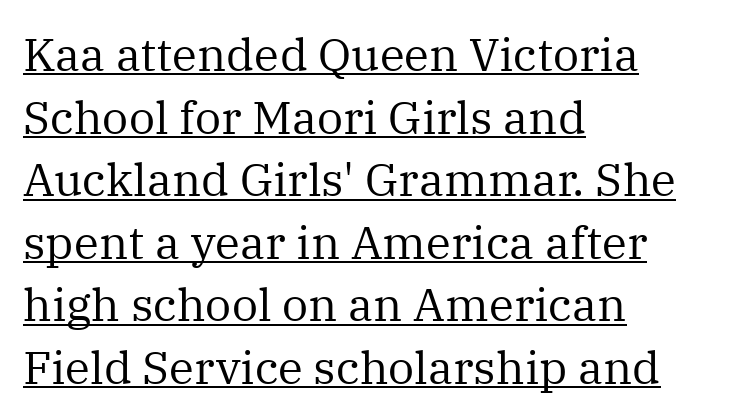
{"serif": "yes", "italic": "no", "bold": "no", "weight": "regular", "width": "normal", "stroke_contrast": "medium", "x_height": "medium", "monospaced": "no", "underline": "yes", "align": "left", "line_spacing": "normal", "line_spacing_ratio": 1.36, "letter_spacing": "normal", "letter_spacing_em": 0.0, "glyph_px": 46}
